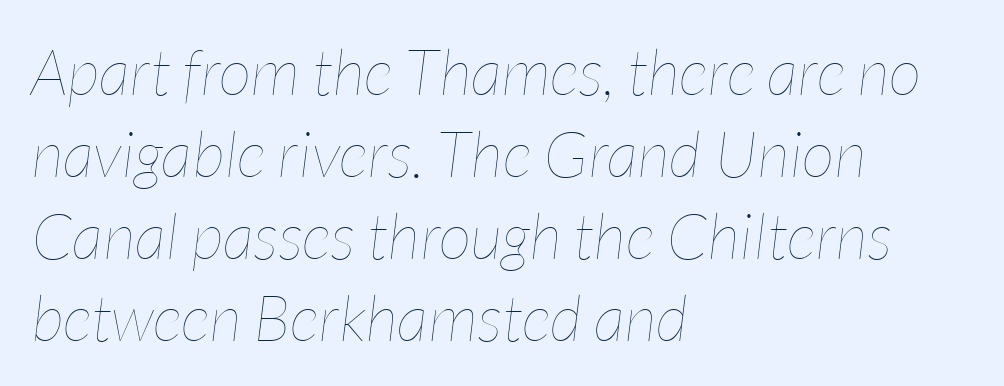
{"italic": "yes", "lean": "right", "slant_degrees": 7, "bold": "no", "weight": "thin", "width": "condensed", "stroke_contrast": "low", "x_height": "medium", "monospaced": "no", "underline": "no", "align": "left", "line_spacing": "normal", "line_spacing_ratio": 1.28, "letter_spacing": "normal", "letter_spacing_em": 0.0, "glyph_px": 64}
